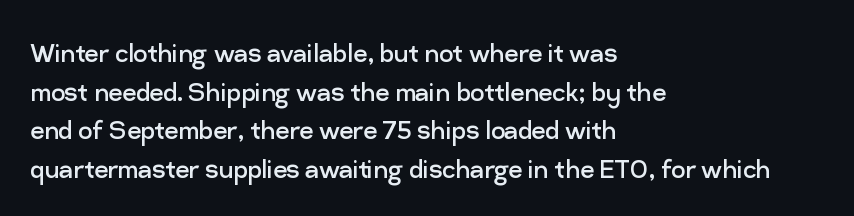
Q: Is the text bold? A: No.
Q: Is the text italic (slanted)? A: No, it is upright.
Q: Is the typeface a serif or a sans-serif typeface? A: Sans-serif.
Q: Is the text underlined? A: No.
Q: How is the paragraph aligned? A: Left-aligned.
Q: Is the spacing between letters normal or unusually wide? A: Normal.
Q: Is the spacing between lines tight, normal or loose? A: Normal.
Q: Width (condensed, normal, or wide)? A: Normal.
Q: Stroke contrast? A: Low.
Q: x-height? A: Medium.
Q: Monospaced? A: No.
